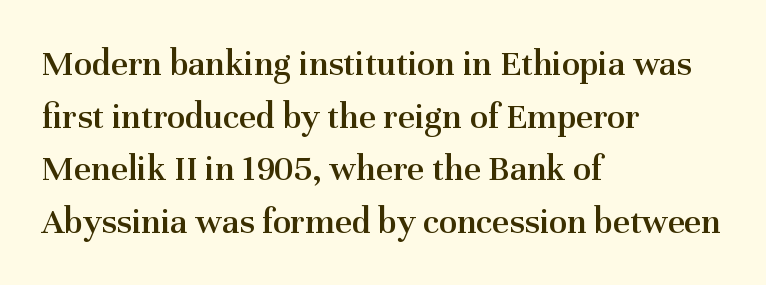
{"serif": "yes", "italic": "no", "bold": "semi", "weight": "semibold", "width": "normal", "stroke_contrast": "medium", "x_height": "medium", "monospaced": "no", "underline": "no", "align": "left", "line_spacing": "normal", "line_spacing_ratio": 1.42, "letter_spacing": "normal", "letter_spacing_em": 0.0, "glyph_px": 37}
